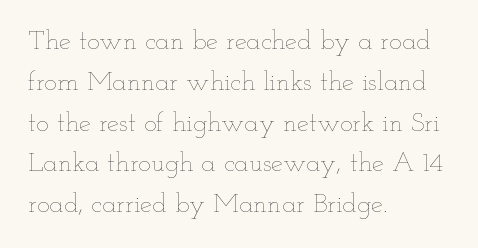
Q: Is the text bold? A: No.
Q: Is the text italic (slanted)? A: No, it is upright.
Q: Is the text underlined? A: No.
Q: How is the paragraph aligned? A: Left-aligned.
Q: Is the spacing between letters normal or unusually wide? A: Normal.
Q: Is the spacing between lines tight, normal or loose? A: Normal.
